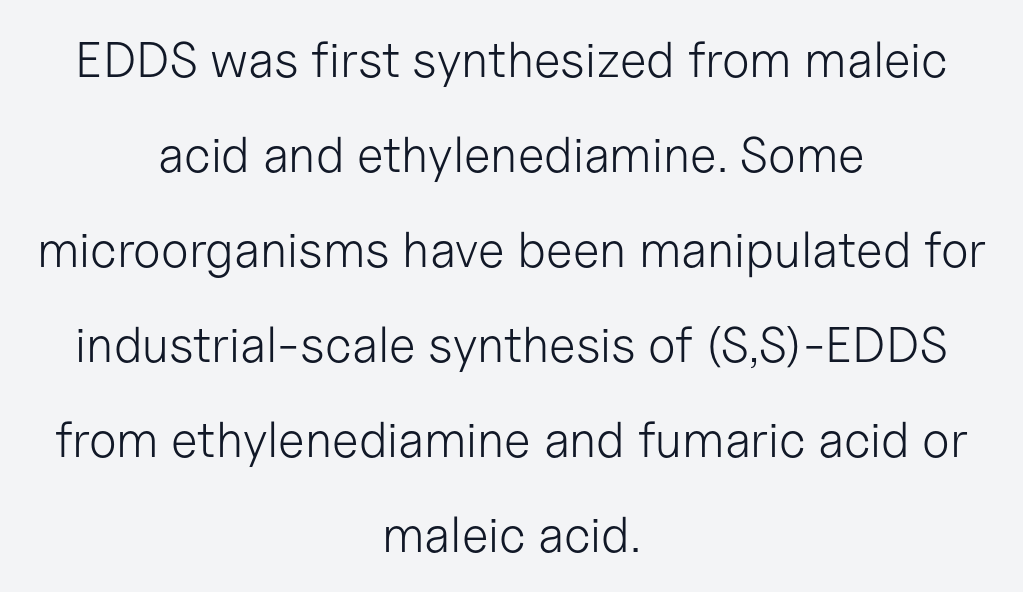
Q: Is the text bold? A: No.
Q: Is the text italic (slanted)? A: No, it is upright.
Q: Is the typeface a serif or a sans-serif typeface? A: Sans-serif.
Q: Is the text underlined? A: No.
Q: How is the paragraph aligned? A: Centered.
Q: Is the spacing between letters normal or unusually wide? A: Normal.
Q: Is the spacing between lines tight, normal or loose? A: Loose.
Q: Width (condensed, normal, or wide)? A: Normal.
Q: Stroke contrast? A: Low.
Q: x-height? A: Medium.
Q: Monospaced? A: No.
